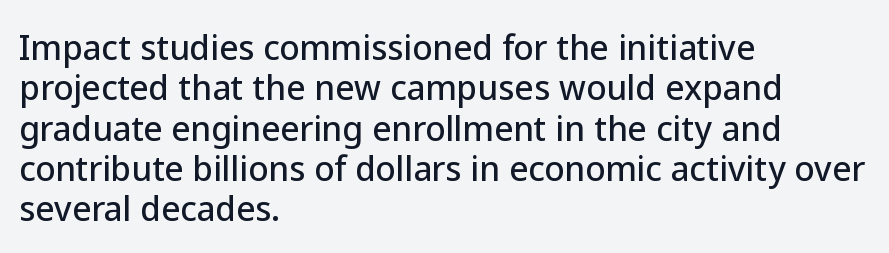
Anything drawn beneath the words? Only blank space. The passage shown is typed in a proportional face where columns would drift. Do the letters lean? They stand straight. Short note: letters normally spaced. The face used here is a sans, in the tradition of grotesques and geometrics. These lines stack with their left ends in a neat column.
